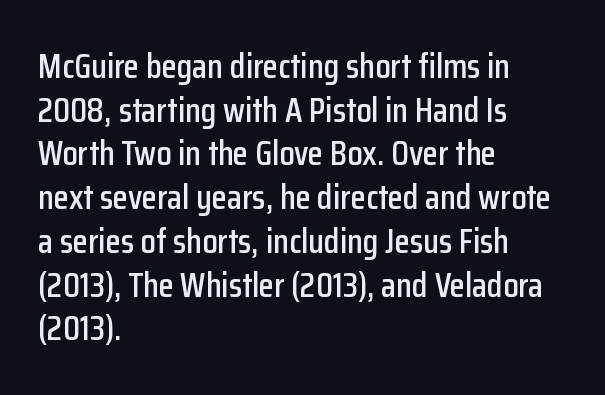
The image shows 35 px condensed sans-serif type, upright; set left-aligned, normal line spacing (1.25x), normal letter spacing, not underlined; low stroke contrast and a medium x-height.
